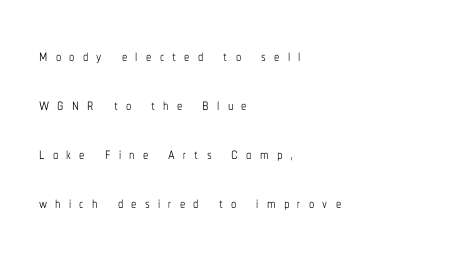
The image shows 21 px text type, upright; set left-aligned, loose line spacing (2.33x), unusually wide letter spacing (+0.39 em), not underlined.
